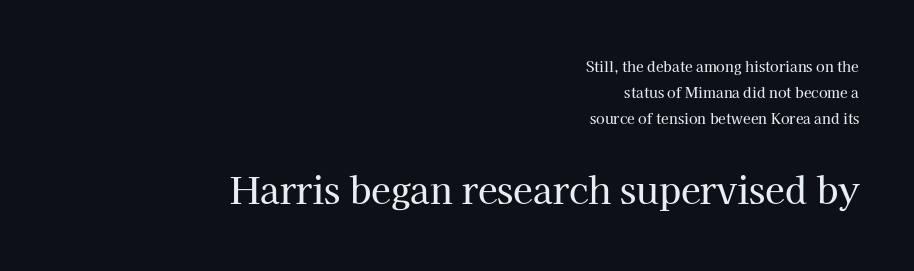
{"serif": "yes", "italic": "no", "width": "normal", "stroke_contrast": "high", "x_height": "medium", "monospaced": "no", "underline": "no", "align": "right", "line_spacing_ratio": 1.87, "letter_spacing": "normal", "letter_spacing_em": 0.0, "larger_block": "second", "size_ratio": 2.57, "glyph_px": 36}
